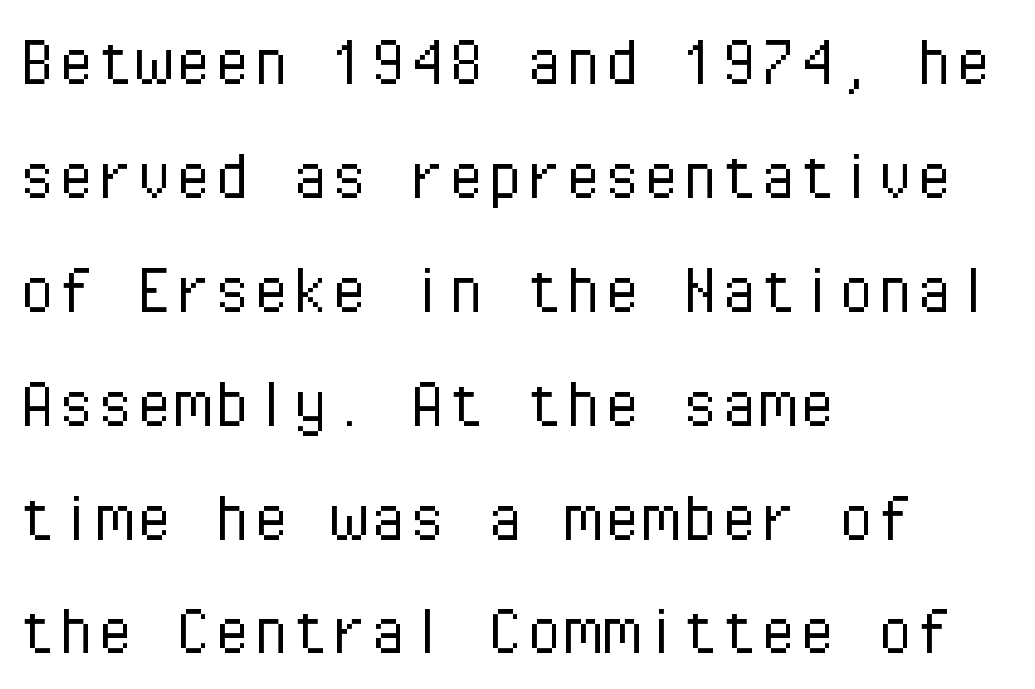
Nothing unusual about the tracking: characters are spaced as the font intends. Unlike a traditional serif, this face leaves its strokes unadorned. The font sits on the lighter half of the weight spectrum, regular included. Just letters on the line, the space beneath them empty.
